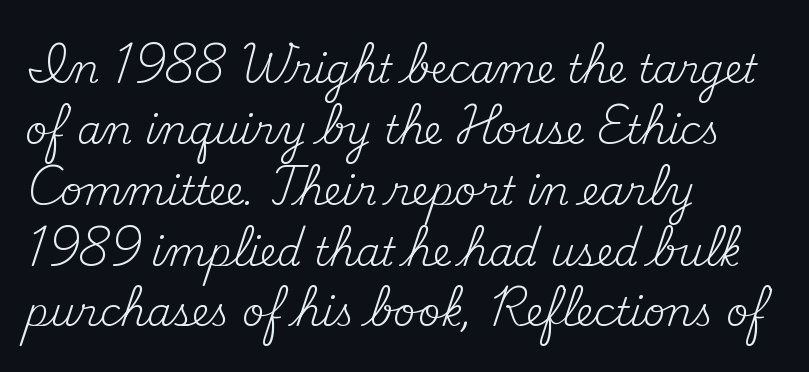
The image shows 39 px regular-weight serif type; set left-aligned, normal line spacing (1.56x), normal letter spacing, not underlined; medium stroke contrast and a small x-height.
